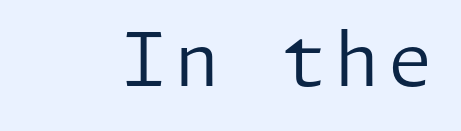
The image shows 74 px regular-weight sans-serif type, upright; set not underlined; low stroke contrast and a medium x-height.
